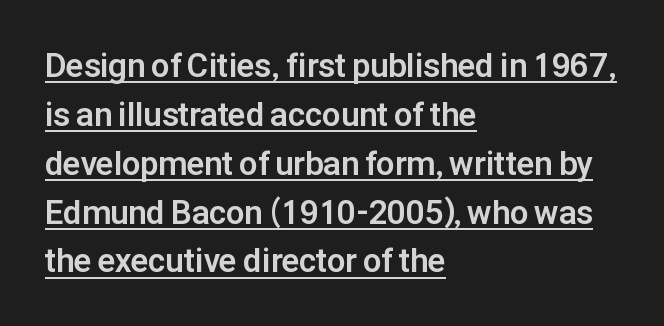
Q: Is the text bold? A: Yes.
Q: Is the text italic (slanted)? A: No, it is upright.
Q: Is the typeface a serif or a sans-serif typeface? A: Sans-serif.
Q: Is the text underlined? A: Yes.
Q: How is the paragraph aligned? A: Left-aligned.
Q: Is the spacing between letters normal or unusually wide? A: Normal.
Q: Is the spacing between lines tight, normal or loose? A: Normal.
Q: Width (condensed, normal, or wide)? A: Normal.
Q: Stroke contrast? A: Low.
Q: x-height? A: Medium.
Q: Monospaced? A: No.
